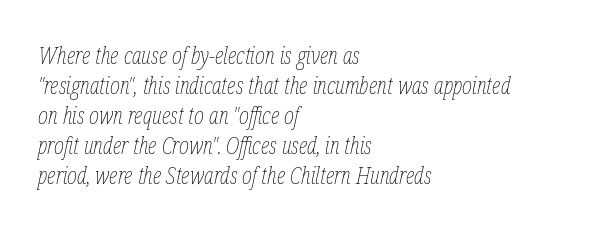
Observe the ordinary spacing: letters are neighbours, not strangers. The specimen omits any rule beneath the text block's lines. The cut favours lightness, reaching ordinary text weight at its darkest. Teacher's note: observe the even left margin — that is flush-left alignment. When letters slant like this, we call the style italic.
